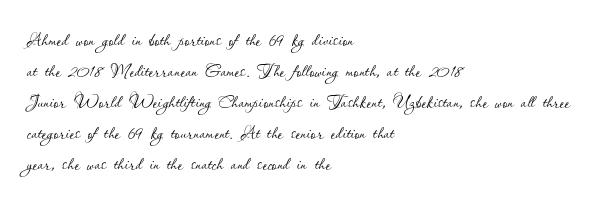
These lines keep a tight, regular rhythm from letter to letter. Notice how descenders clear the ascenders below comfortably — that's standard leading. One-word summary of the alignment: left. Nobody drew a line under any word here. The typesetting does not lean heavy: it is not bold.
